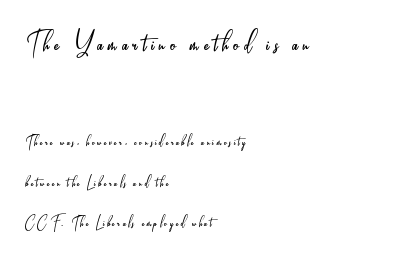
{"serif": "no", "bold": "no", "weight": "light", "width": "condensed", "stroke_contrast": "low", "x_height": "small", "monospaced": "no", "underline": "no", "align": "left", "line_spacing": "loose", "line_spacing_ratio": 2.26, "larger_block": "first", "size_ratio": 1.94, "glyph_px": 35}
